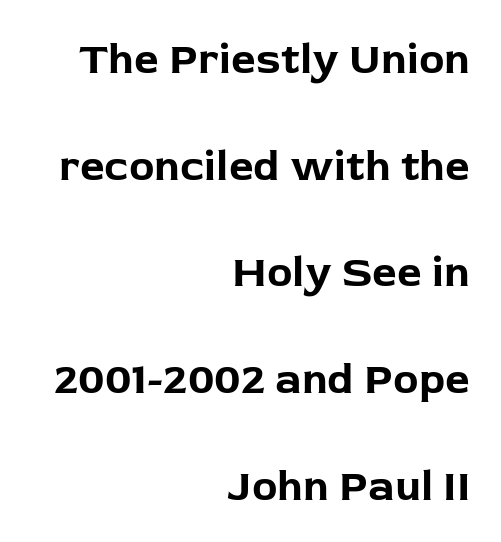
The passage shown is typed in a proportional face where columns would drift. Compared with typical body copy, the letter spacing here is the same. The gap between lines stays unmarked. Baseline-to-baseline distance is far greater than the letter height. Strong, thick strokes mark this as bold type.
